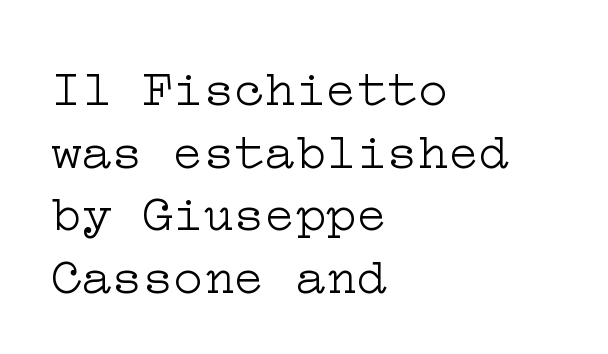
{"serif": "yes", "italic": "no", "bold": "no", "weight": "light", "width": "wide", "stroke_contrast": "low", "x_height": "medium", "underline": "no", "align": "left", "line_spacing_ratio": 1.23, "letter_spacing": "normal", "letter_spacing_em": 0.0, "glyph_px": 51}
